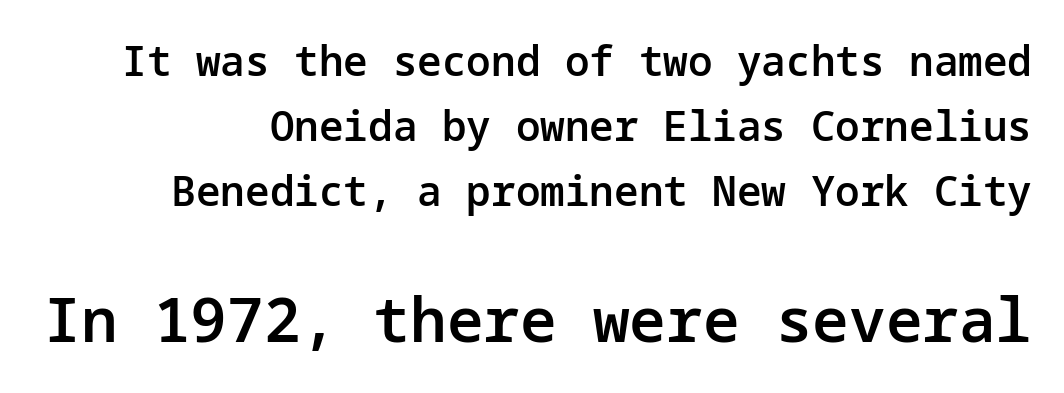
Classification — sans serif. The font is running at a semibold setting, under full bold. No word sits above an underline. Nobody touched the tracking dial on this one. Reading down the column, the eye jumps a familiar distance to each next line.
